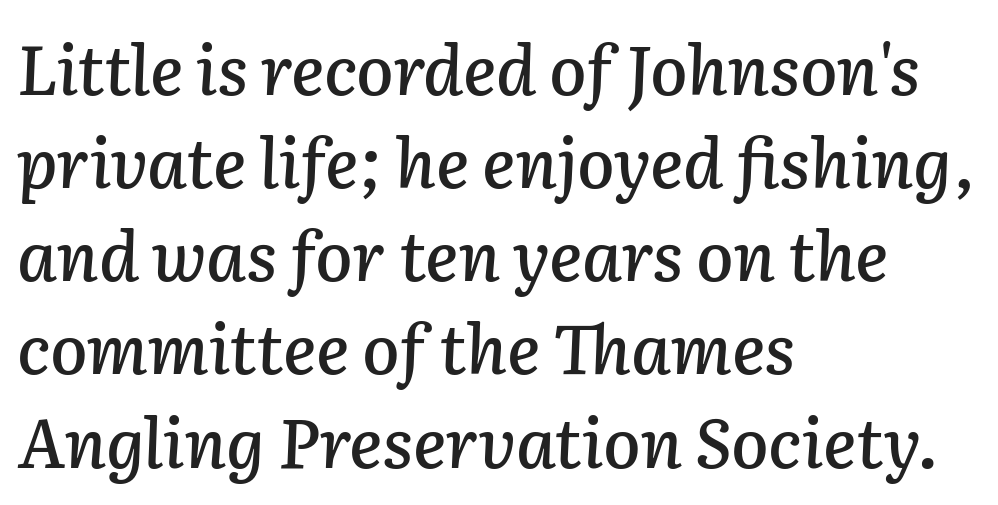
In terms of letterspacing, this is plain default setting. Vertical spacing — default. You could not count columns in this text — the font is proportionally spaced. The gap between lines stays unmarked. These lines are set flush left with a ragged right edge.
